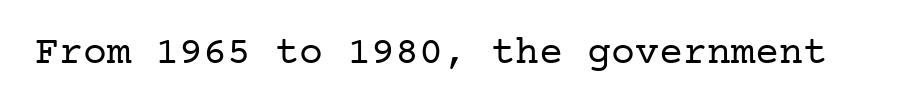
{"serif": "yes", "italic": "no", "bold": "no", "weight": "regular", "width": "normal", "stroke_contrast": "low", "x_height": "medium", "underline": "no", "letter_spacing": "normal", "letter_spacing_em": 0.0, "glyph_px": 40}
